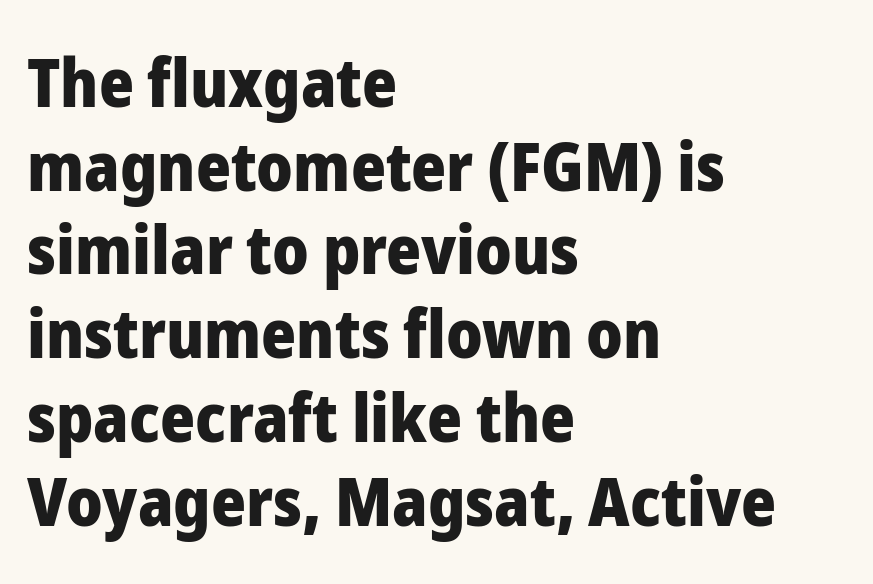
The space between consecutive lines is moderate. The space beneath each line is pristine and unruled. The axis of the letterforms is exactly vertical. Strong, thick strokes mark this as bold type.
